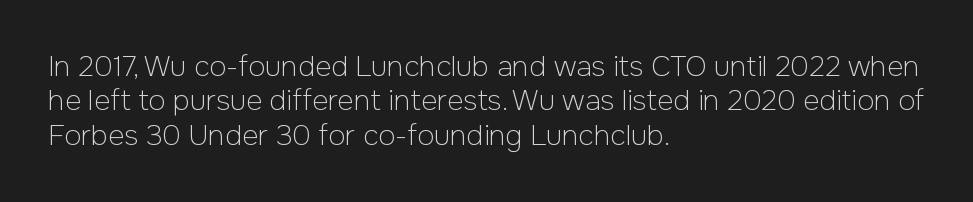
{"serif": "no", "italic": "no", "bold": "no", "weight": "light", "width": "normal", "stroke_contrast": "low", "x_height": "medium", "monospaced": "no", "underline": "no", "align": "left", "line_spacing_ratio": 1.23, "letter_spacing": "normal", "letter_spacing_em": 0.0, "glyph_px": 28}
